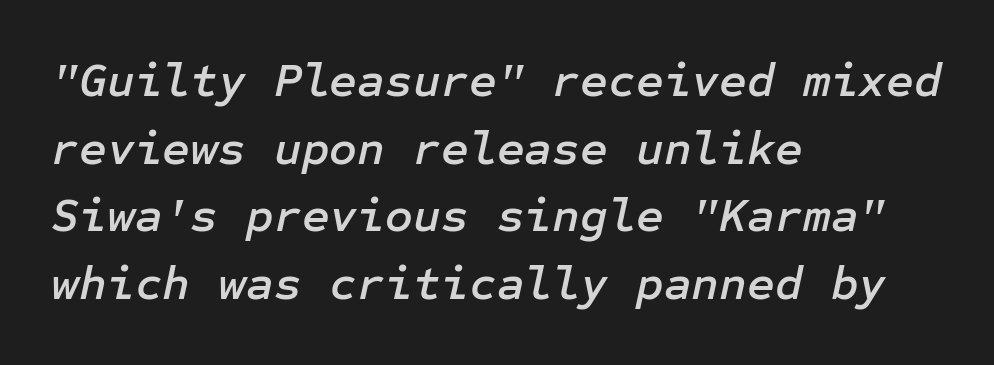
Q: Is the text italic (slanted)? A: Yes, it leans right by about 12 degrees.
Q: Is the text underlined? A: No.
Q: How is the paragraph aligned? A: Left-aligned.
Q: Is the spacing between letters normal or unusually wide? A: Normal.
Q: Is the spacing between lines tight, normal or loose? A: Normal.
Q: Width (condensed, normal, or wide)? A: Normal.
Q: Stroke contrast? A: Low.
Q: x-height? A: Medium.
